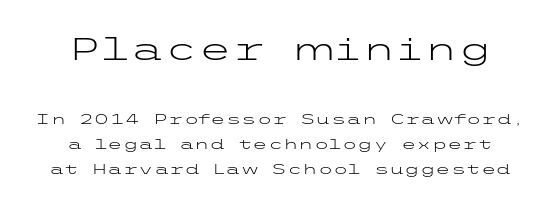
The image shows 31 px light, wide sans-serif type, upright; set line spacing 1.79x, normal letter spacing, not underlined; the first (top) block is 2.21x larger; low stroke contrast and a medium x-height.
